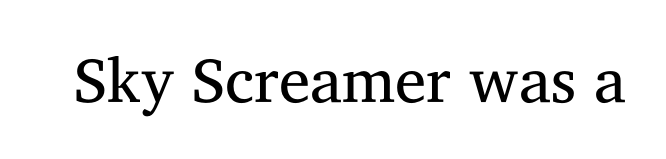
{"serif": "yes", "italic": "no", "bold": "no", "weight": "regular", "width": "normal", "stroke_contrast": "medium", "x_height": "medium", "monospaced": "no", "underline": "no", "letter_spacing": "normal", "letter_spacing_em": 0.0, "glyph_px": 63}
